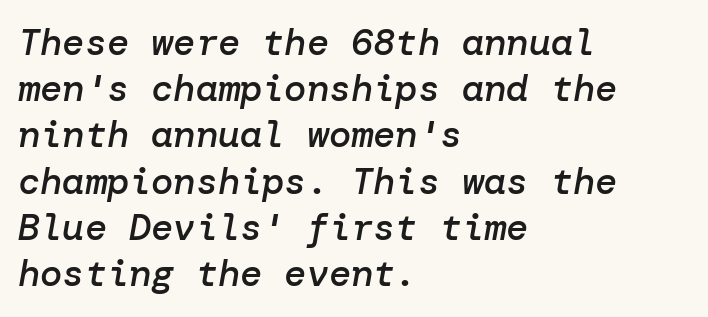
{"italic": "yes", "lean": "right", "slant_degrees": 10, "bold": "semi", "weight": "semibold", "width": "normal", "stroke_contrast": "low", "x_height": "medium", "underline": "no", "align": "left", "line_spacing": "normal", "line_spacing_ratio": 1.25, "letter_spacing": "normal", "letter_spacing_em": 0.0, "glyph_px": 37}
